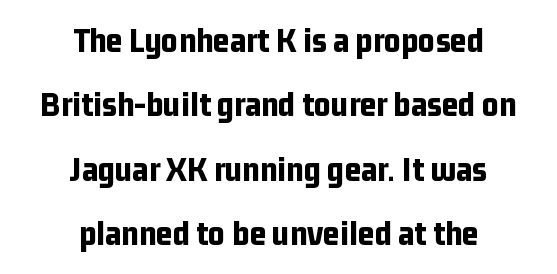
The font's upright variant was chosen for this text. Underlining? Definitely not there. Is the block centered? Yes — each line is placed symmetrically about the middle. The face used here is proportionally spaced, like ordinary book or web type. The font family rendered here belongs to the sans-serif group.
